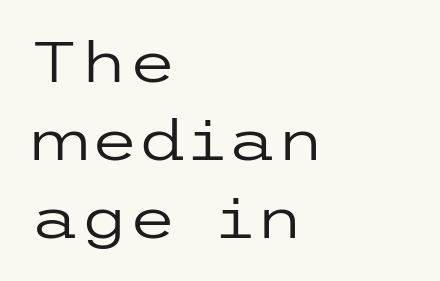
The letters stand straight up with perfectly vertical stems. Stroke terminals: plain, sans-serif. Words appear dense and cohesive because spacing is normal. The foot of each line stays bare and open. The letterforms sit at book weight or below. This block has exactly the height ordinary leading produces.
